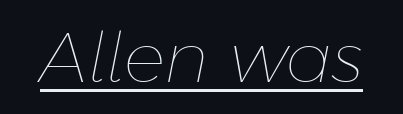
The image shows 69 px thin type, italic (leaning right); set normal letter spacing, underlined; low stroke contrast and a medium x-height.
